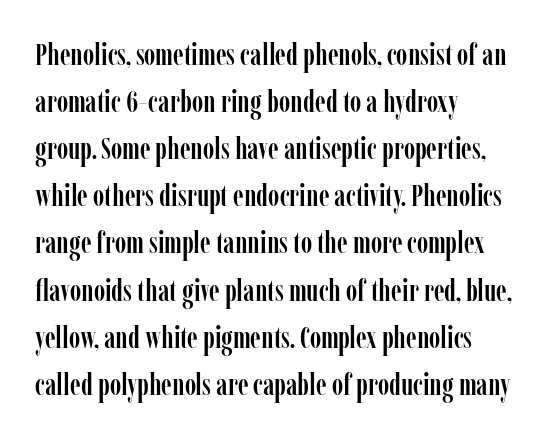
{"serif": "yes", "italic": "no", "width": "condensed", "stroke_contrast": "low", "x_height": "medium", "monospaced": "no", "underline": "no", "align": "left", "line_spacing": "normal", "line_spacing_ratio": 1.52, "letter_spacing": "normal", "letter_spacing_em": 0.0, "glyph_px": 31}
